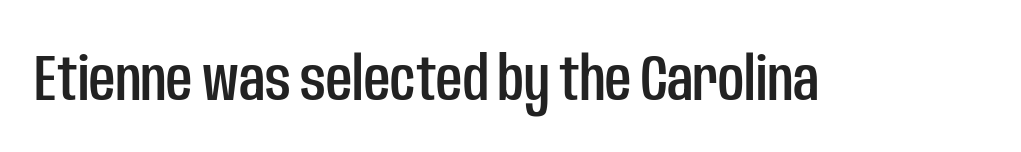
{"serif": "no", "italic": "no", "width": "condensed", "stroke_contrast": "low", "x_height": "large", "monospaced": "no", "underline": "no", "letter_spacing": "normal", "letter_spacing_em": 0.0, "glyph_px": 64}
